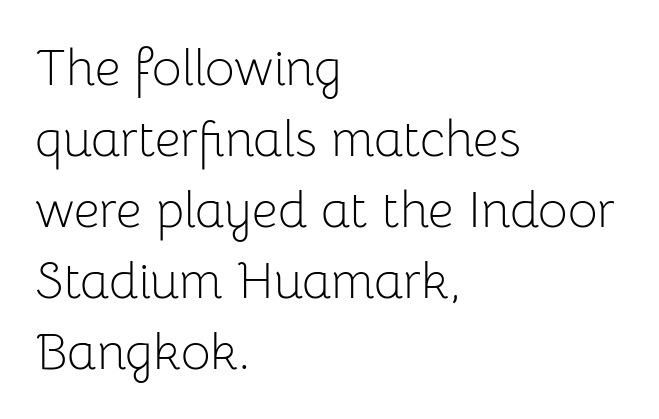
Weight: not bold — regular or lighter. This sample has the flowing, uneven cadence of proportional lettering. These lines sit exactly where default settings would place them. These lines are composed in type without serifs. There is no visible air inserted between adjacent glyphs.
